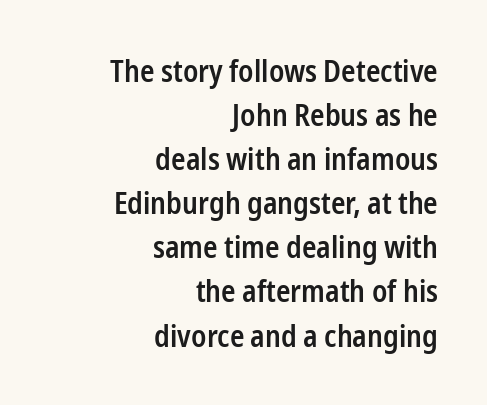
Q: Is the text bold? A: Semi-bold.
Q: Is the text italic (slanted)? A: No, it is upright.
Q: Is the typeface a serif or a sans-serif typeface? A: Sans-serif.
Q: Is the text underlined? A: No.
Q: How is the paragraph aligned? A: Right-aligned.
Q: Is the spacing between letters normal or unusually wide? A: Normal.
Q: Is the spacing between lines tight, normal or loose? A: Normal.
Q: Width (condensed, normal, or wide)? A: Condensed.
Q: Stroke contrast? A: Low.
Q: x-height? A: Medium.
Q: Monospaced? A: No.
